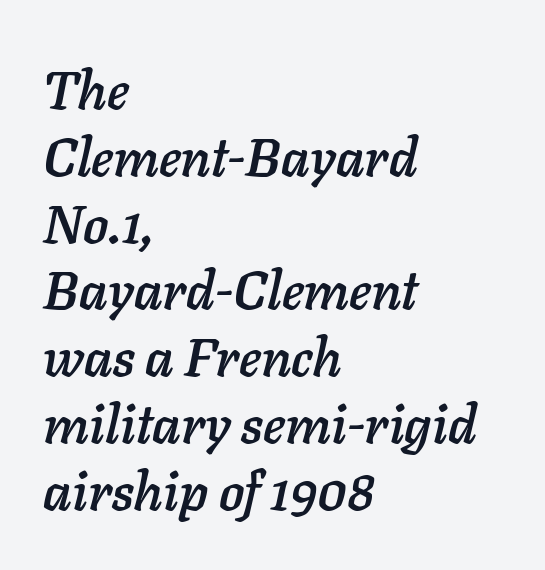
The image shows 53 px text type, italic (leaning right); set left-aligned, normal line spacing (1.26x), normal letter spacing, not underlined; low stroke contrast and a medium x-height.
